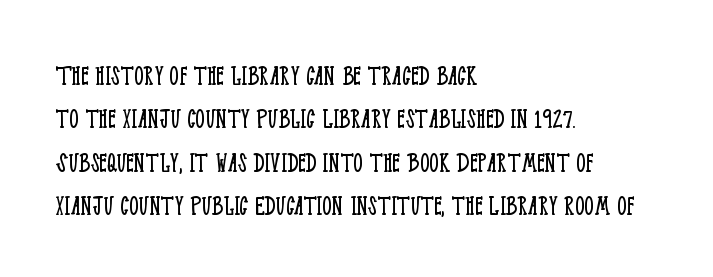
The image shows 30 px light, condensed serif type, upright; set left-aligned, normal line spacing (1.45x), normal letter spacing, not underlined; low stroke contrast and a large x-height.
